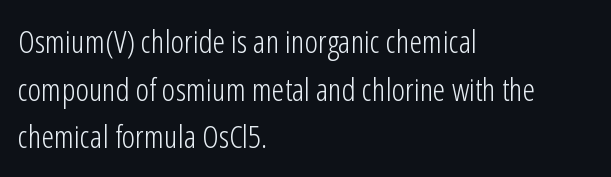
{"serif": "no", "italic": "no", "bold": "no", "weight": "light", "width": "condensed", "stroke_contrast": "low", "x_height": "medium", "monospaced": "no", "underline": "no", "align": "left", "line_spacing": "normal", "line_spacing_ratio": 1.49, "letter_spacing": "normal", "letter_spacing_em": 0.0, "glyph_px": 32}
